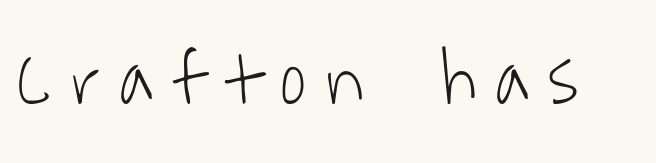
{"serif": "no", "bold": "no", "weight": "light", "width": "condensed", "stroke_contrast": "low", "x_height": "medium", "monospaced": "no", "underline": "no", "letter_spacing": "wide", "letter_spacing_em": 0.28, "glyph_px": 76}
